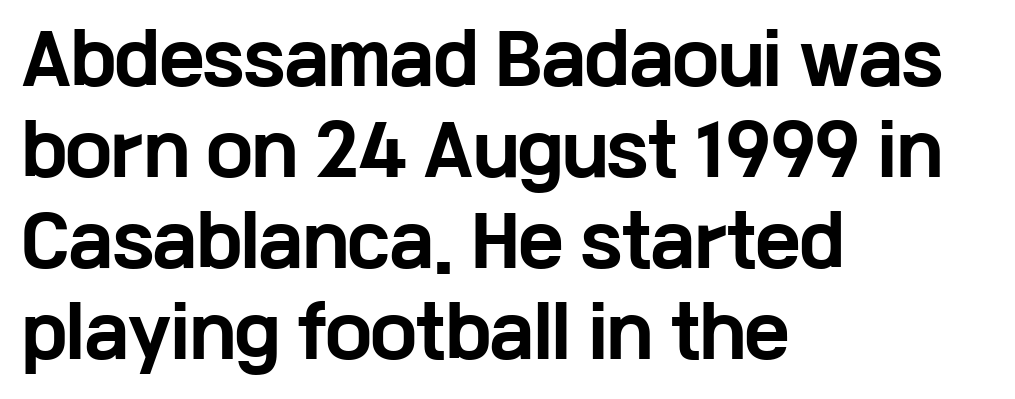
Q: Is the text bold? A: Yes.
Q: Is the text italic (slanted)? A: No, it is upright.
Q: Is the typeface a serif or a sans-serif typeface? A: Sans-serif.
Q: Is the text underlined? A: No.
Q: How is the paragraph aligned? A: Left-aligned.
Q: Is the spacing between letters normal or unusually wide? A: Normal.
Q: Is the spacing between lines tight, normal or loose? A: Normal.
Q: Width (condensed, normal, or wide)? A: Wide.
Q: Stroke contrast? A: Low.
Q: x-height? A: Medium.
Q: Monospaced? A: No.
